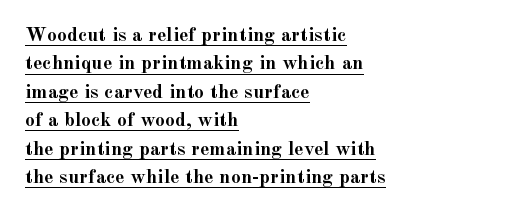
Q: Is the text bold? A: Yes.
Q: Is the text italic (slanted)? A: No, it is upright.
Q: Is the text underlined? A: Yes.
Q: How is the paragraph aligned? A: Left-aligned.
Q: Is the spacing between letters normal or unusually wide? A: Normal.
Q: Is the spacing between lines tight, normal or loose? A: Normal.
